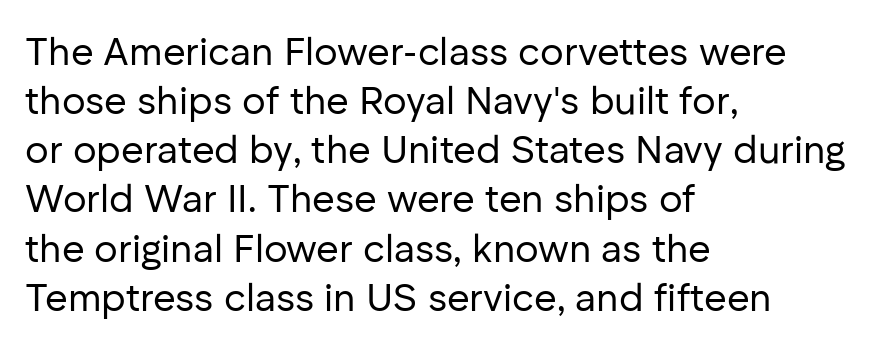
{"serif": "no", "italic": "no", "bold": "no", "weight": "regular", "width": "normal", "stroke_contrast": "low", "x_height": "medium", "monospaced": "no", "underline": "no", "align": "left", "line_spacing": "normal", "line_spacing_ratio": 1.26, "letter_spacing": "normal", "letter_spacing_em": 0.0, "glyph_px": 39}
